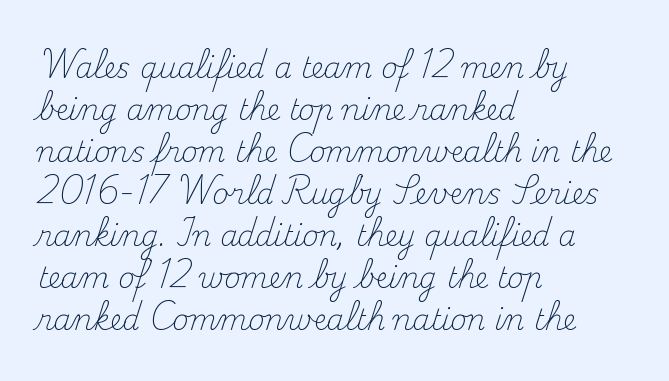
The image shows 28 px light serif type; set left-aligned, normal line spacing (1.5x), normal letter spacing, not underlined; medium stroke contrast and a small x-height.
